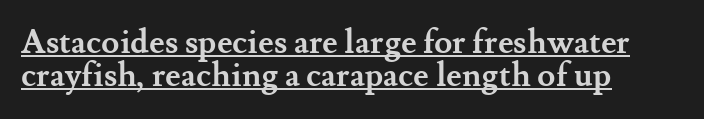
Q: Is the text bold? A: Yes.
Q: Is the text italic (slanted)? A: No, it is upright.
Q: Is the typeface a serif or a sans-serif typeface? A: Serif.
Q: Is the text underlined? A: Yes.
Q: How is the paragraph aligned? A: Left-aligned.
Q: Is the spacing between letters normal or unusually wide? A: Normal.
Q: Is the spacing between lines tight, normal or loose? A: Tight.
Q: Width (condensed, normal, or wide)? A: Normal.
Q: Stroke contrast? A: Medium.
Q: x-height? A: Small.
Q: Monospaced? A: No.
